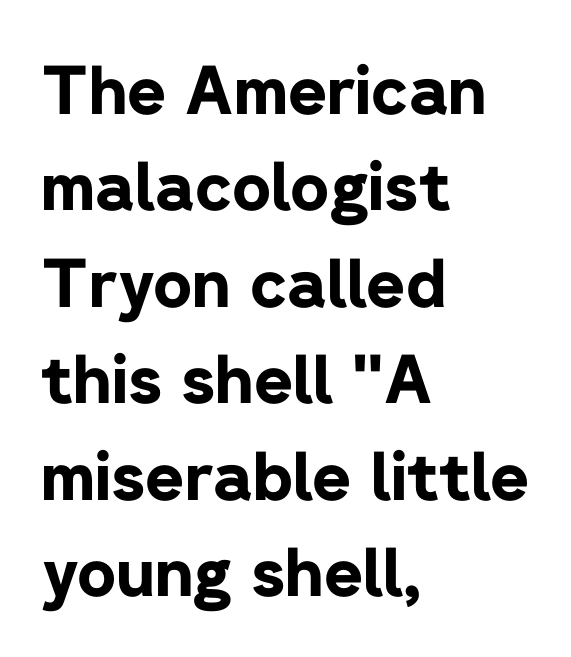
Q: Is the text bold? A: Yes.
Q: Is the text italic (slanted)? A: No, it is upright.
Q: Is the typeface a serif or a sans-serif typeface? A: Sans-serif.
Q: Is the text underlined? A: No.
Q: How is the paragraph aligned? A: Left-aligned.
Q: Is the spacing between letters normal or unusually wide? A: Normal.
Q: Is the spacing between lines tight, normal or loose? A: Normal.
Q: Width (condensed, normal, or wide)? A: Normal.
Q: Stroke contrast? A: Low.
Q: x-height? A: Medium.
Q: Monospaced? A: No.
